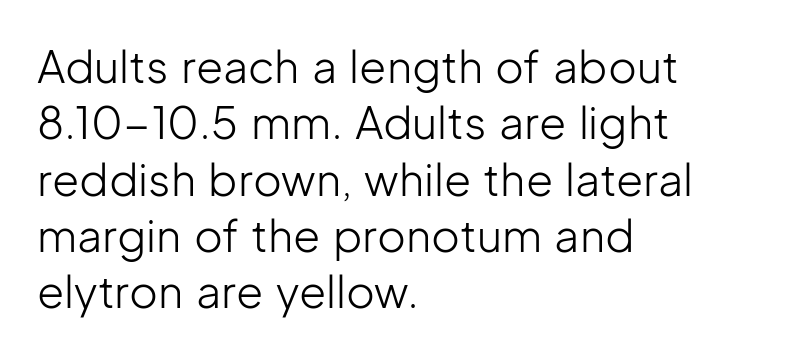
Q: Is the text bold? A: No.
Q: Is the text italic (slanted)? A: No, it is upright.
Q: Is the typeface a serif or a sans-serif typeface? A: Sans-serif.
Q: Is the text underlined? A: No.
Q: How is the paragraph aligned? A: Left-aligned.
Q: Is the spacing between letters normal or unusually wide? A: Normal.
Q: Is the spacing between lines tight, normal or loose? A: Normal.
Q: Width (condensed, normal, or wide)? A: Normal.
Q: Stroke contrast? A: Low.
Q: x-height? A: Medium.
Q: Monospaced? A: No.
